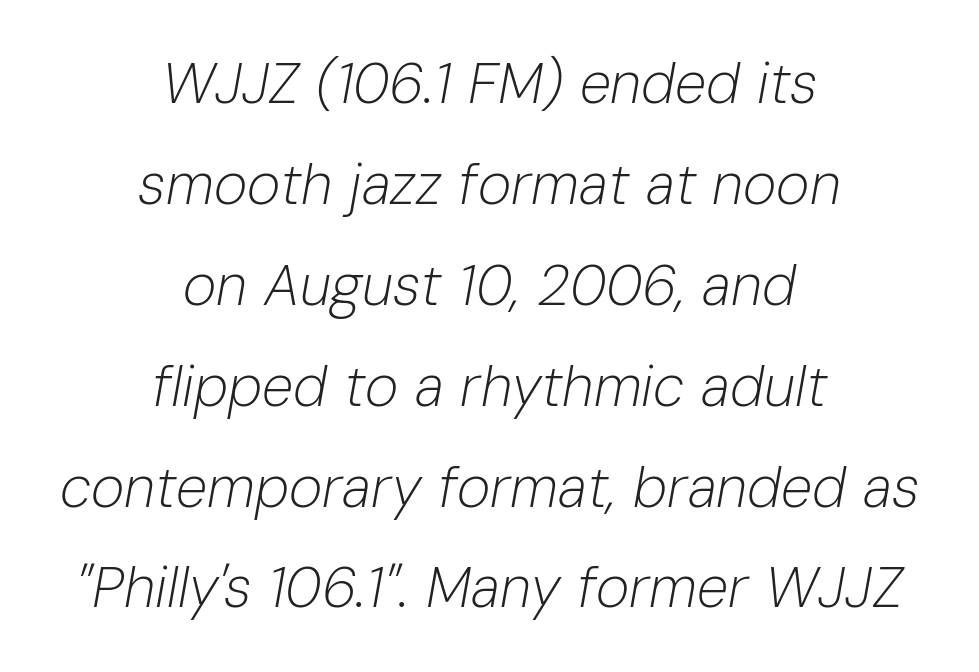
The image shows 57 px light type, italic (leaning right); set centered, line spacing 1.77x, normal letter spacing, not underlined; low stroke contrast and a medium x-height.
